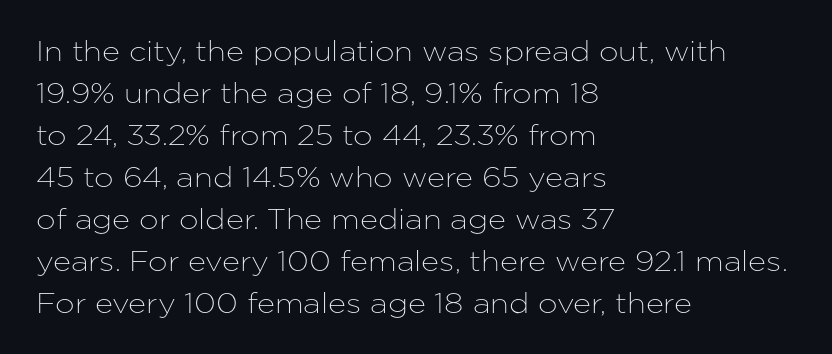
Q: Is the text italic (slanted)? A: No, it is upright.
Q: Is the typeface a serif or a sans-serif typeface? A: Sans-serif.
Q: Is the text underlined? A: No.
Q: How is the paragraph aligned? A: Left-aligned.
Q: Is the spacing between letters normal or unusually wide? A: Normal.
Q: Is the spacing between lines tight, normal or loose? A: Normal.
Q: Width (condensed, normal, or wide)? A: Normal.
Q: Stroke contrast? A: Low.
Q: x-height? A: Medium.
Q: Monospaced? A: No.
